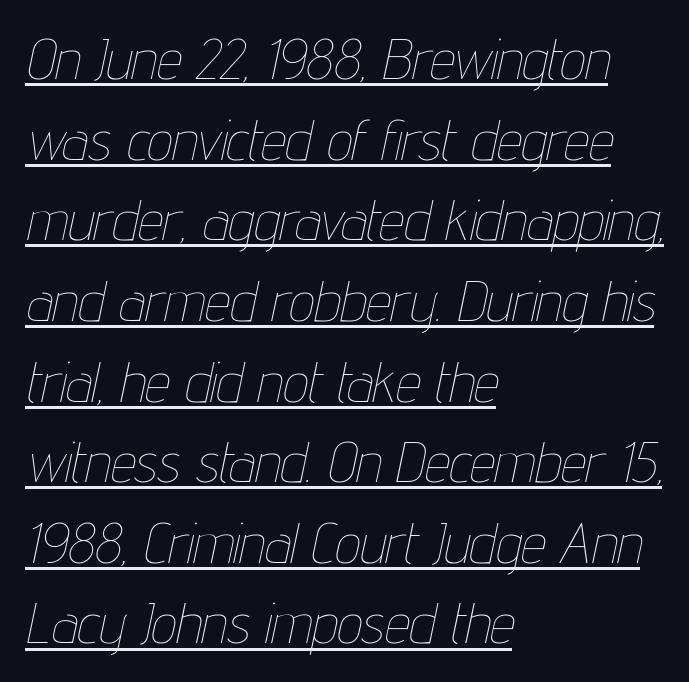
Q: Is the text bold? A: No.
Q: Is the text italic (slanted)? A: Yes, it leans right by about 12 degrees.
Q: Is the text underlined? A: Yes.
Q: How is the paragraph aligned? A: Left-aligned.
Q: Is the spacing between letters normal or unusually wide? A: Normal.
Q: Is the spacing between lines tight, normal or loose? A: Normal.
Q: Width (condensed, normal, or wide)? A: Condensed.
Q: Stroke contrast? A: Low.
Q: x-height? A: Medium.
Q: Monospaced? A: No.
